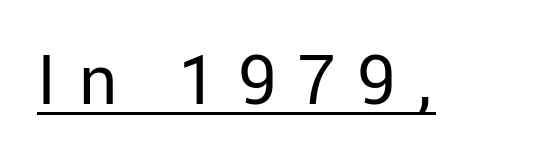
The image shows 68 px regular-weight sans-serif type, upright; set unusually wide letter spacing (+0.33 em), underlined; low stroke contrast and a medium x-height.
